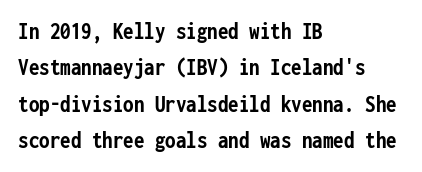
The designer left line spacing at the default. The horizontal fit of the characters is conventional and even. The specimen reads as upright at a glance. The passage shown is not underscored anywhere. The letters are bold, with thick, heavy strokes.
